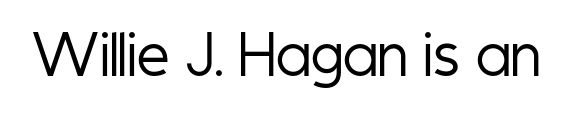
The face used here is a sans, in the tradition of grotesques and geometrics. No italicization has been applied; the sample stays upright. Spacing verdict: proportional, widths tailored to each character. Descenders are the only things crossing below the line. Short note: letters normally spaced.
